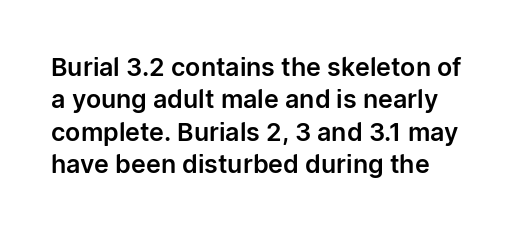
Unmarked baselines from the first word to the last. Quick note: not italic, upright. Each new line begins a customary step beneath the previous one. The rendering keeps characters at their native spacing.
